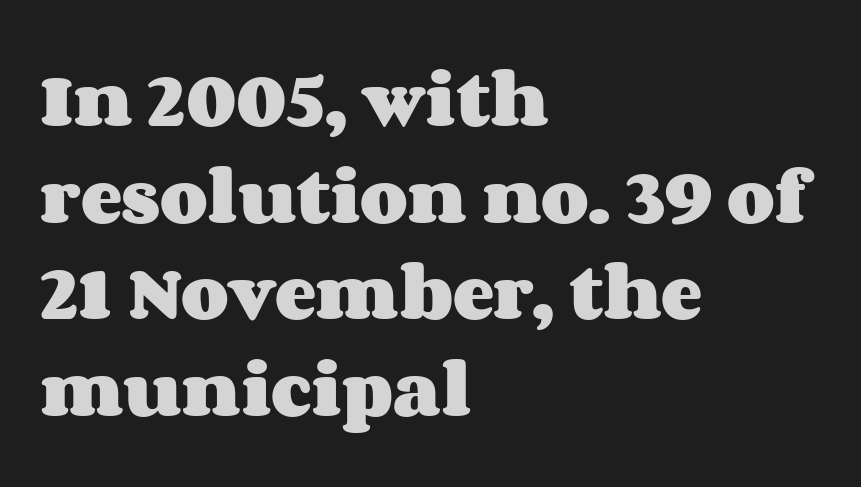
Here the designer chose a conventional face with non-uniform glyph widths. Bare-footed words on every line. The strokes are fattened all the way to bold. Rows of type keep a routine distance in the vertical direction.
